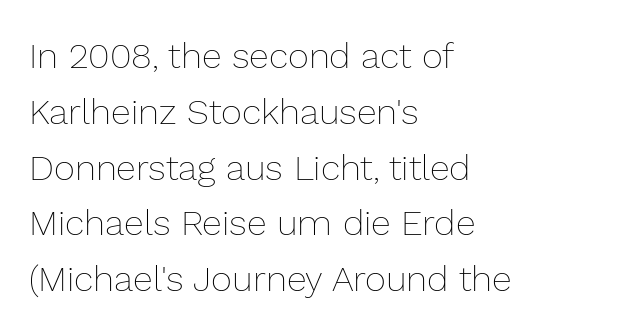
The rendering uses natural spacing where letterforms have individual widths. Ink coverage per letter is moderate at most. Does extra space separate the letters? No, they use regular spacing. Posture: upright roman.
